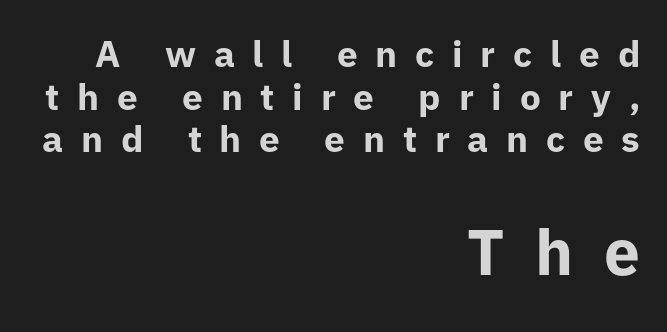
{"serif": "no", "italic": "no", "bold": "yes", "weight": "bold", "width": "normal", "stroke_contrast": "low", "x_height": "medium", "monospaced": "no", "underline": "no", "align": "right", "line_spacing": "tight", "line_spacing_ratio": 1.15, "letter_spacing": "wide", "letter_spacing_em": 0.48, "larger_block": "second", "size_ratio": 1.73, "glyph_px": 64}
